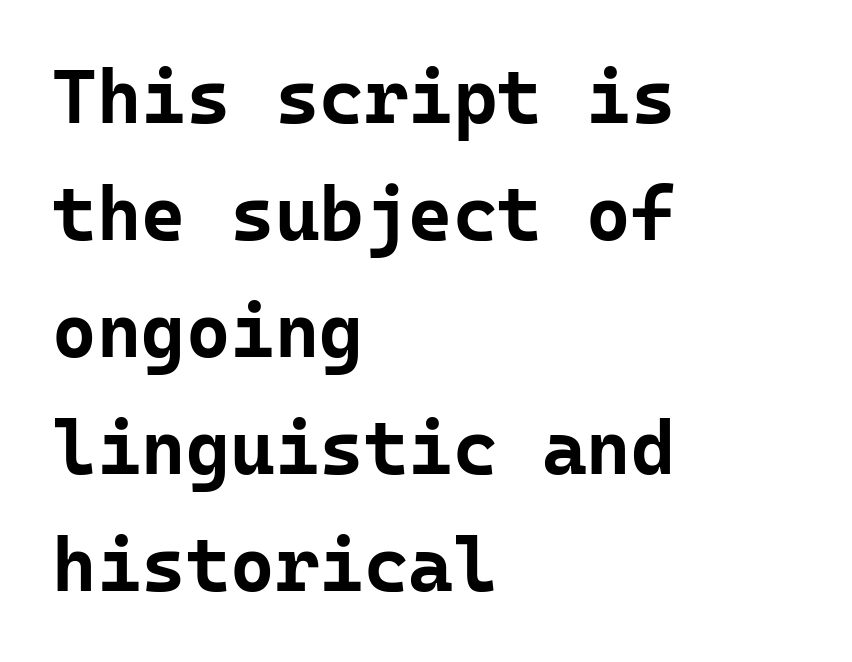
The image shows 76 px bold sans-serif type, upright, monospaced; set left-aligned, normal line spacing (1.54x), normal letter spacing, not underlined; low stroke contrast and a medium x-height.
